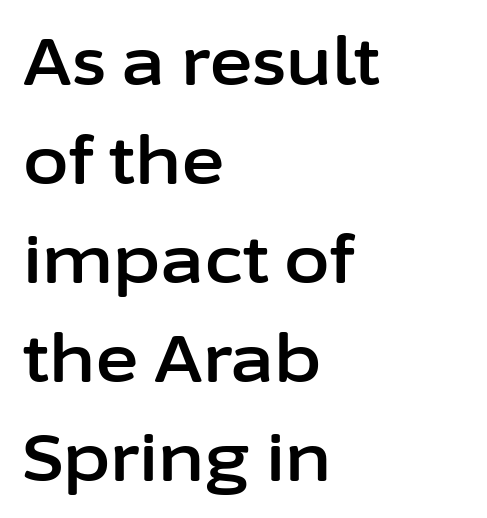
The image shows 66 px sans-serif type, upright; set left-aligned, normal line spacing (1.5x), normal letter spacing, not underlined; low stroke contrast and a medium x-height.
